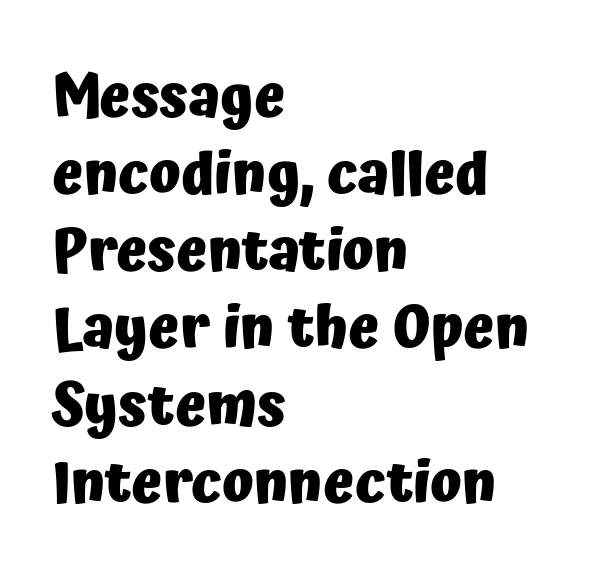
The image shows 58 px heavy sans-serif type, upright; set left-aligned, normal line spacing (1.33x), normal letter spacing, not underlined; low stroke contrast and a medium x-height.
